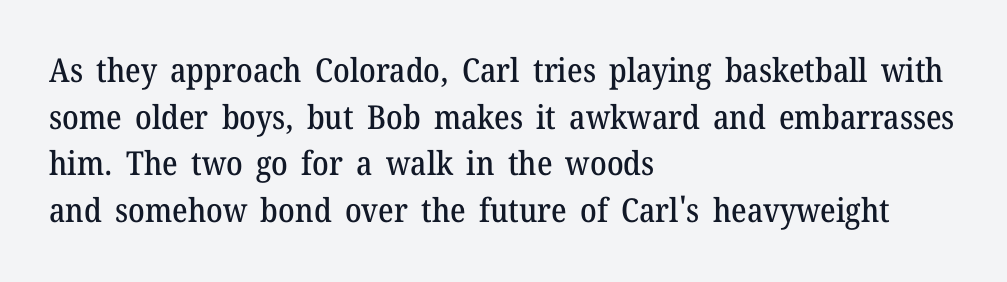
{"serif": "yes", "italic": "no", "width": "normal", "stroke_contrast": "medium", "x_height": "medium", "monospaced": "no", "underline": "no", "align": "left", "line_spacing": "normal", "line_spacing_ratio": 1.41, "letter_spacing": "normal", "letter_spacing_em": 0.0, "glyph_px": 33}
